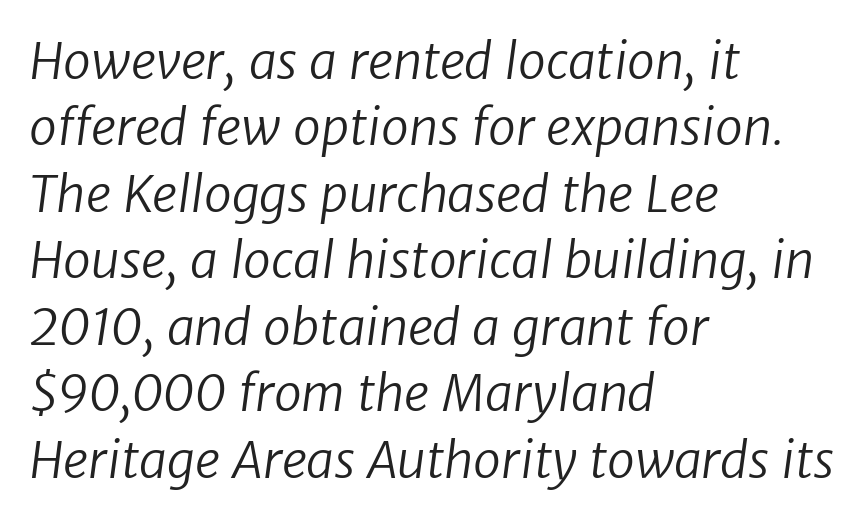
Horizontal bands of white between lines are of average thickness. What kind of face is this? One without serifs — a sans. Tracking value appears to be zero — textbook default spacing. Varying glyph widths throughout — classic text-font behaviour. Underlining? Definitely not there. All the whitespace from short lines collects on the right.
